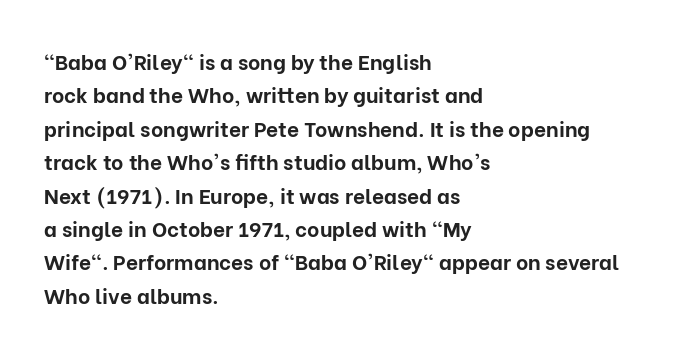
{"italic": "no", "bold": "yes", "underline": "no", "align": "left", "line_spacing": "normal", "line_spacing_ratio": 1.59, "letter_spacing": "normal", "letter_spacing_em": 0.0, "glyph_px": 21}
